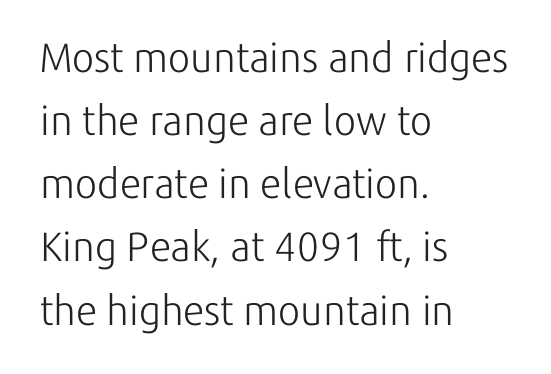
Nobody touched the tracking dial on this one. You could not count columns in this text — the font is proportionally spaced. The letters stand upright; this is a roman face. These lines are composed in type without serifs. The lines in this sample share a left origin and differ only in where they stop. One glance says typical: line gaps are just what's usual.
